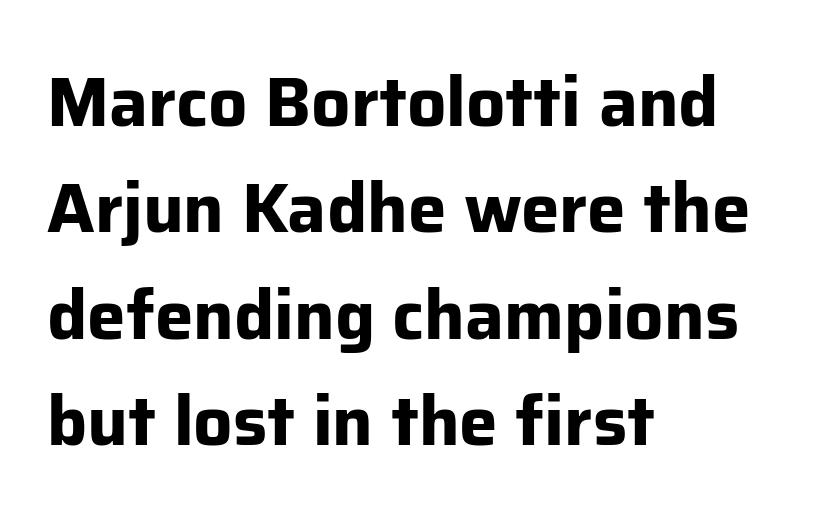
Is there much room between lines? A standard amount, neither cramped nor airy. This rendering leaves character spacing at its baseline value. Students, this is bold: see how much ink each stroke carries. Horizontal alignment here is leftward, the default for most running prose. A clean baseline with only descenders dipping below it.
